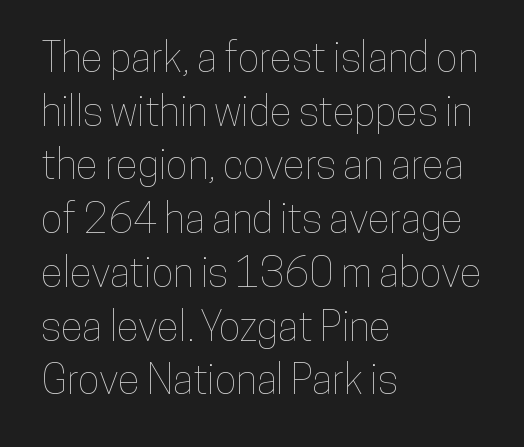
Q: Is the text italic (slanted)? A: No, it is upright.
Q: Is the text underlined? A: No.
Q: How is the paragraph aligned? A: Left-aligned.
Q: Is the spacing between letters normal or unusually wide? A: Normal.
Q: Is the spacing between lines tight, normal or loose? A: Normal.
Q: Width (condensed, normal, or wide)? A: Condensed.
Q: Stroke contrast? A: Low.
Q: x-height? A: Medium.
Q: Monospaced? A: No.
